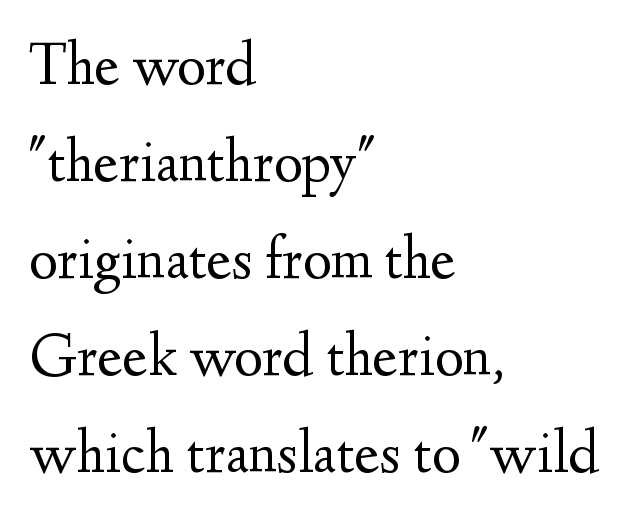
The image shows 61 px regular-weight serif type, upright; set left-aligned, normal line spacing (1.59x), normal letter spacing, not underlined; medium stroke contrast and a small x-height.
